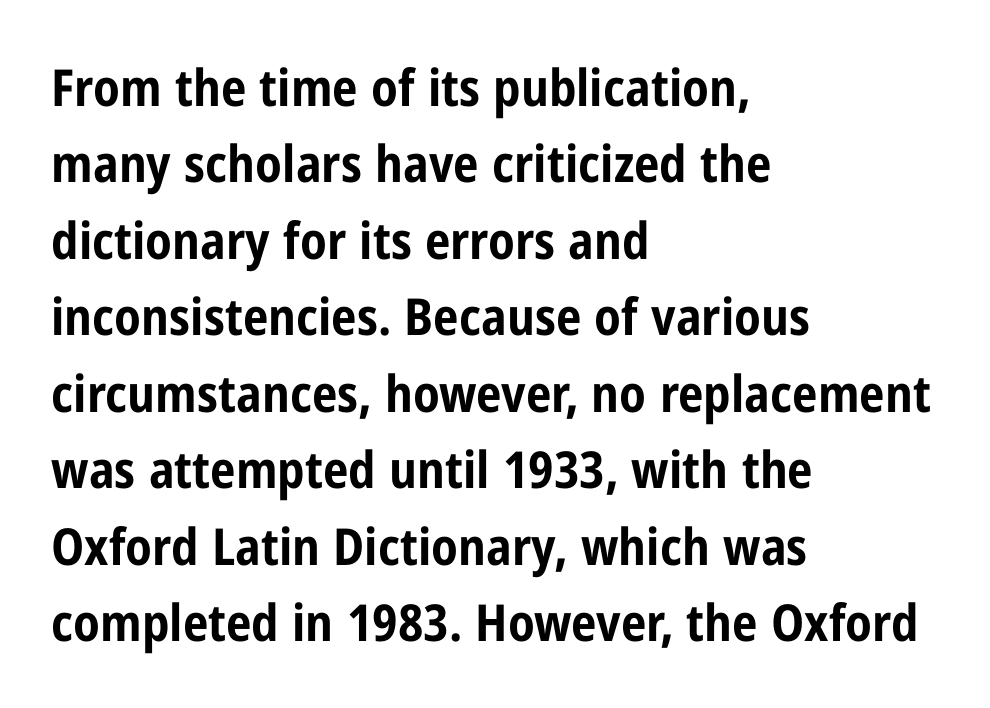
The image shows 51 px bold, condensed sans-serif type, upright; set left-aligned, normal line spacing (1.5x), normal letter spacing, not underlined; low stroke contrast and a medium x-height.
